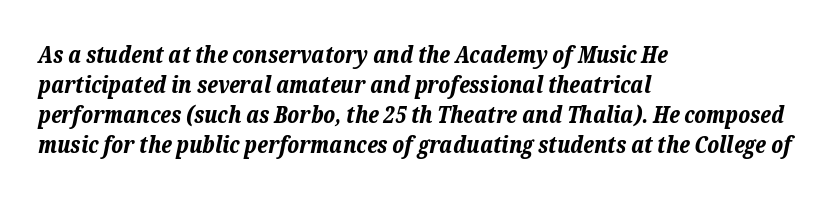
{"italic": "yes", "lean": "right", "slant_degrees": 12, "bold": "yes", "underline": "no", "align": "left", "line_spacing": "normal", "line_spacing_ratio": 1.31, "letter_spacing": "normal", "letter_spacing_em": 0.0, "glyph_px": 23}
